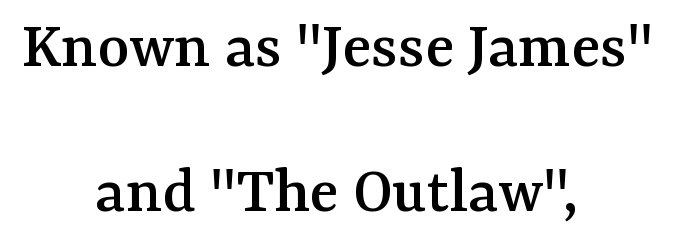
Q: Is the text italic (slanted)? A: No, it is upright.
Q: Is the typeface a serif or a sans-serif typeface? A: Serif.
Q: Is the text underlined? A: No.
Q: How is the paragraph aligned? A: Centered.
Q: Is the spacing between letters normal or unusually wide? A: Normal.
Q: Is the spacing between lines tight, normal or loose? A: Loose.
Q: Width (condensed, normal, or wide)? A: Normal.
Q: Stroke contrast? A: Medium.
Q: x-height? A: Medium.
Q: Monospaced? A: No.
